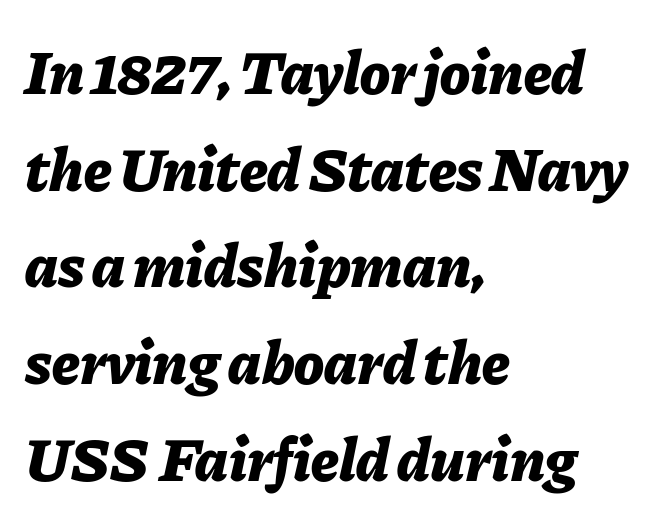
Notice how the stems are inclined rather than vertical — that's the hallmark of italics. Default kerning and tracking; the words read as compact shapes. Students, this is bold: see how much ink each stroke carries. Students, observe: this is what conventionally led text looks like. This sample has the flowing, uneven cadence of proportional lettering.
